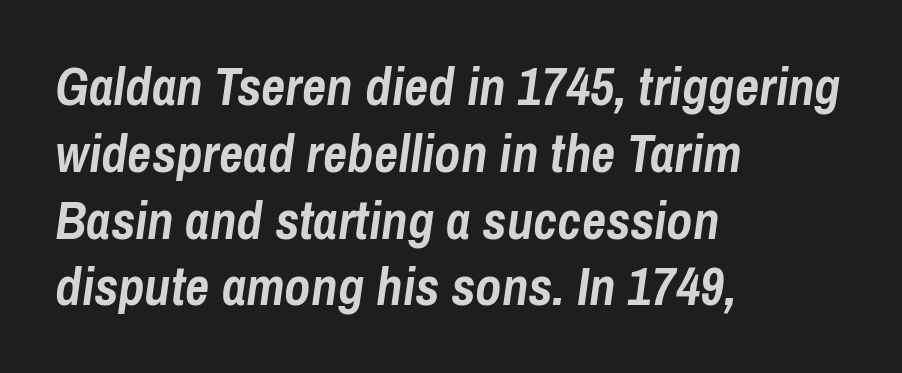
Q: Is the text bold? A: Yes.
Q: Is the text italic (slanted)? A: Yes, it leans right by about 8 degrees.
Q: Is the text underlined? A: No.
Q: How is the paragraph aligned? A: Left-aligned.
Q: Is the spacing between letters normal or unusually wide? A: Normal.
Q: Is the spacing between lines tight, normal or loose? A: Normal.
Q: Width (condensed, normal, or wide)? A: Condensed.
Q: Stroke contrast? A: Low.
Q: x-height? A: Medium.
Q: Monospaced? A: No.
